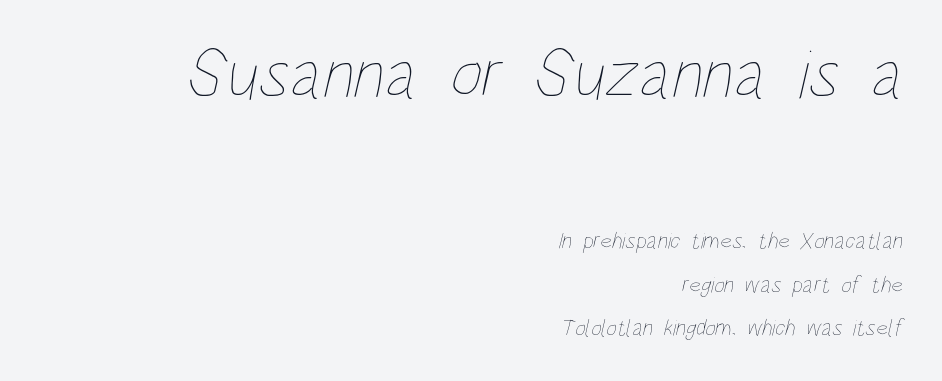
Underlining? Definitely not there. Is the lower block the larger one? No — the upper block carries the bigger type. Leading: increased. Weight: not bold — regular or lighter.
